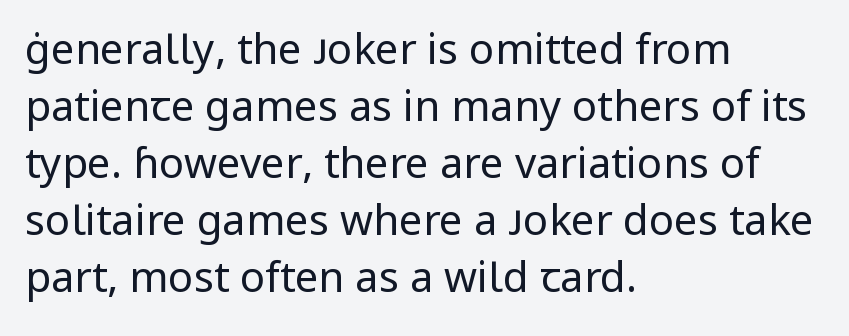
Q: Is the text bold? A: No.
Q: Is the text italic (slanted)? A: No, it is upright.
Q: Is the typeface a serif or a sans-serif typeface? A: Sans-serif.
Q: Is the text underlined? A: No.
Q: How is the paragraph aligned? A: Left-aligned.
Q: Is the spacing between letters normal or unusually wide? A: Normal.
Q: Is the spacing between lines tight, normal or loose? A: Normal.
Q: Width (condensed, normal, or wide)? A: Normal.
Q: Stroke contrast? A: Low.
Q: x-height? A: Medium.
Q: Monospaced? A: No.
